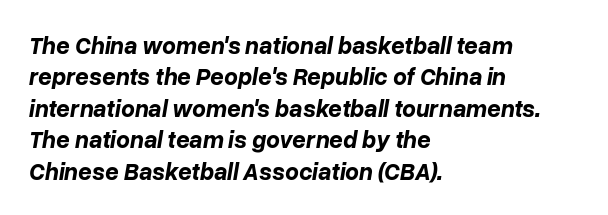
Q: Is the text bold? A: Yes.
Q: Is the text italic (slanted)? A: Yes, it leans right by about 10 degrees.
Q: Is the text underlined? A: No.
Q: How is the paragraph aligned? A: Left-aligned.
Q: Is the spacing between letters normal or unusually wide? A: Normal.
Q: Is the spacing between lines tight, normal or loose? A: Normal.
